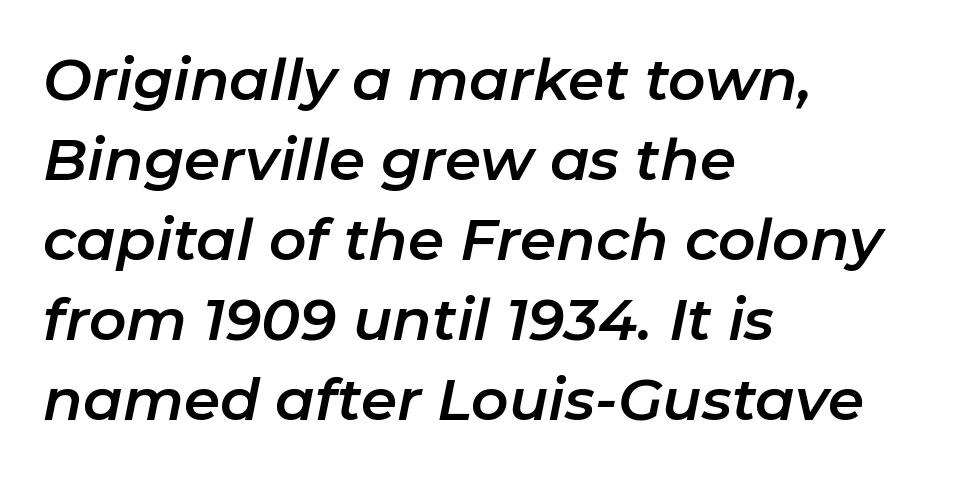
Line beginnings align vertically; line endings do not. Slant detected: the letters are inclined. The passage shown stacks its lines at a standard gap. Each letter keeps its own natural width here, so spacing adapts to shape.
